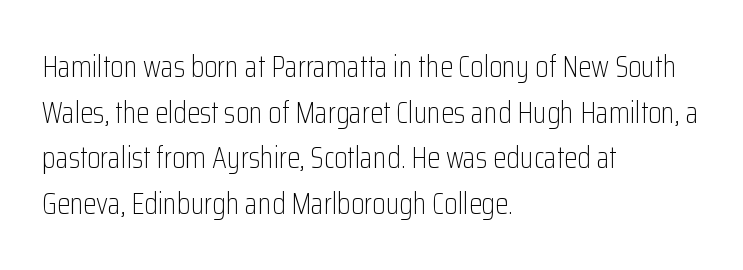
Q: Is the text bold? A: No.
Q: Is the text italic (slanted)? A: No, it is upright.
Q: Is the typeface a serif or a sans-serif typeface? A: Sans-serif.
Q: Is the text underlined? A: No.
Q: How is the paragraph aligned? A: Left-aligned.
Q: Is the spacing between letters normal or unusually wide? A: Normal.
Q: Is the spacing between lines tight, normal or loose? A: Normal.
Q: Width (condensed, normal, or wide)? A: Condensed.
Q: Stroke contrast? A: Low.
Q: x-height? A: Medium.
Q: Monospaced? A: No.
